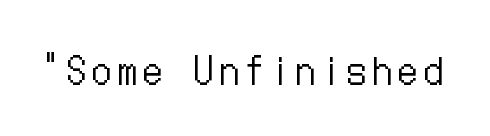
{"italic": "no", "bold": "no", "weight": "regular", "width": "condensed", "stroke_contrast": "low", "x_height": "medium", "underline": "no", "glyph_px": 37}
